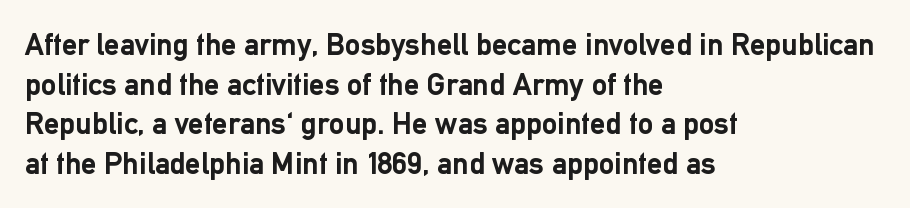
The image shows 31 px semibold sans-serif type, upright; set left-aligned, normal line spacing (1.28x), normal letter spacing, not underlined; low stroke contrast and a medium x-height.
